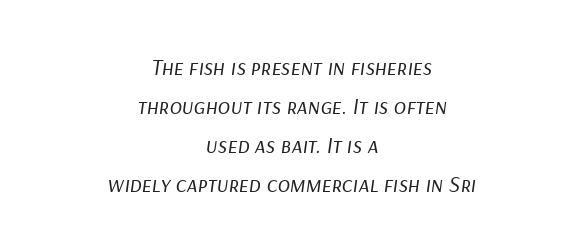
{"italic": "yes", "lean": "right", "slant_degrees": 9, "bold": "no", "underline": "no", "align": "center", "line_spacing": "normal", "line_spacing_ratio": 1.69, "letter_spacing": "normal", "letter_spacing_em": 0.0, "glyph_px": 23}
